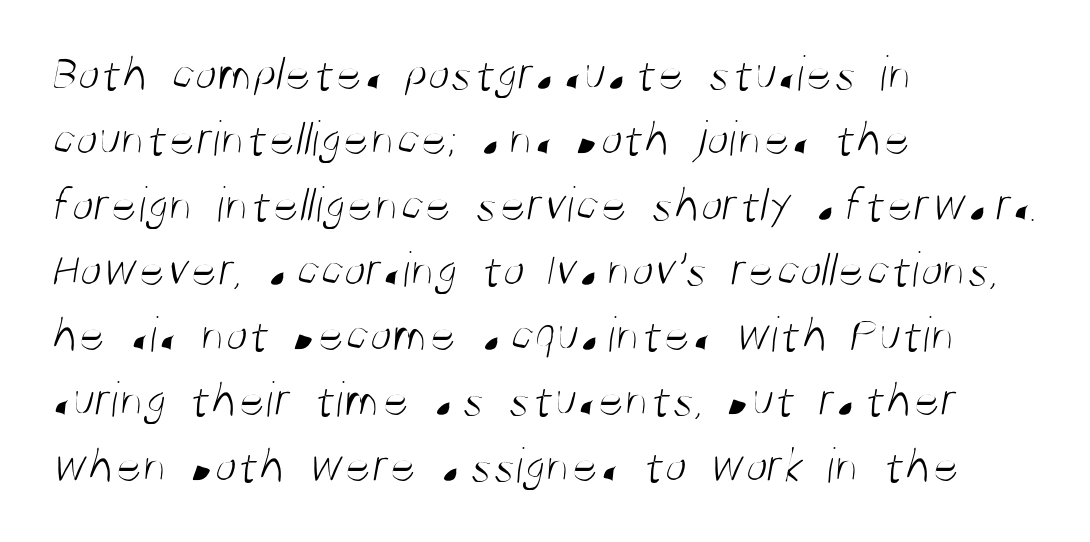
Letters have the restrained weight of plain body copy at most. This rendering features lettering with no underline. You could not count columns in this text — the font is proportionally spaced. The paragraph has a hard left edge and a soft right edge. Typographically, this falls in the sans-serif category.
